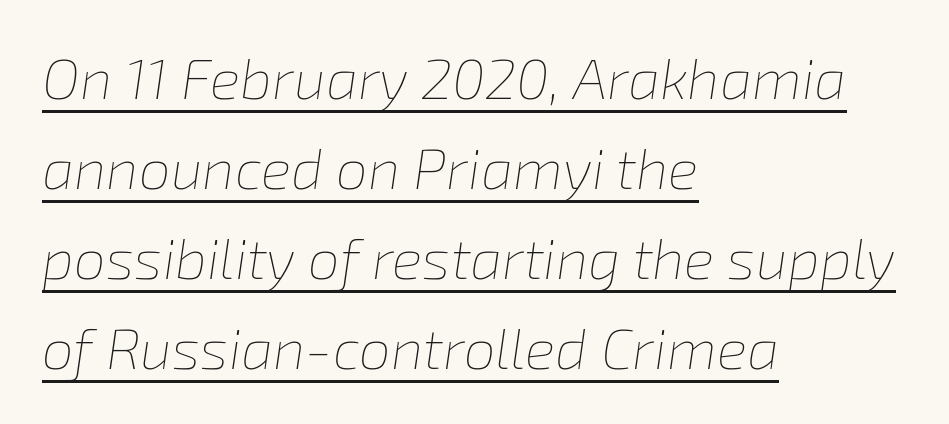
The image shows 57 px thin type, italic (leaning right); set left-aligned, normal line spacing (1.58x), normal letter spacing, underlined; low stroke contrast and a medium x-height.
